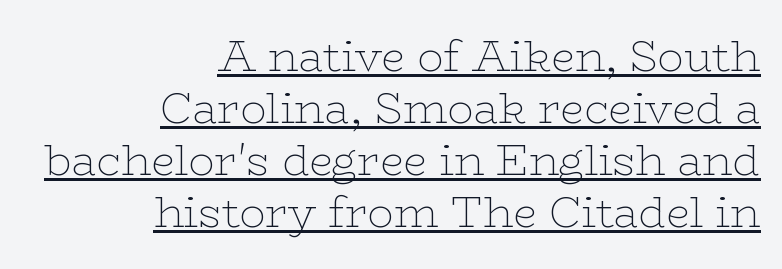
You could call the tracking neutral — neither tight nor loose. This sample uses a serif face. A rule runs beneath these lines of type. Do the letters lean? They stand straight. Each stroke keeps to a modest, everyday thickness or less.
